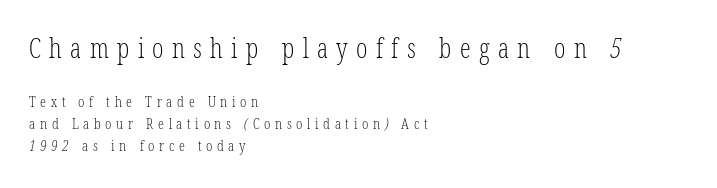
{"bold": "no", "underline": "no", "align": "left", "line_spacing": "normal", "line_spacing_ratio": 1.46, "letter_spacing": "wide", "letter_spacing_em": 0.31, "larger_block": "first", "size_ratio": 1.8, "glyph_px": 27}
